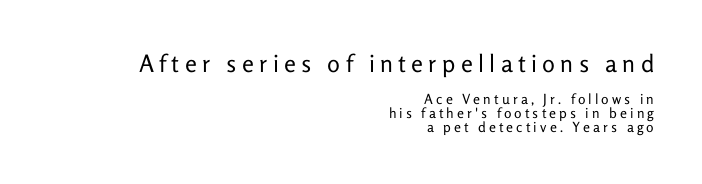
The image shows 24 px text type, upright; set right-aligned, tight line spacing (0.97x), unusually wide letter spacing (+0.22 em), not underlined; the first (top) block is 1.71x larger.
